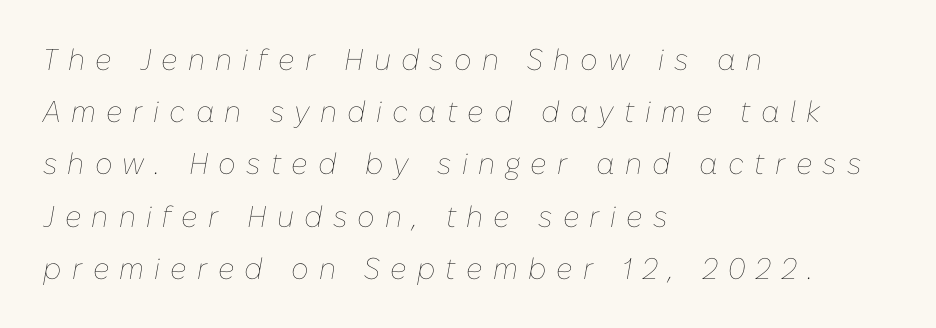
The image shows 30 px thin type, italic (leaning right); set left-aligned, line spacing 1.74x, unusually wide letter spacing (+0.34 em), not underlined; low stroke contrast and a medium x-height.
